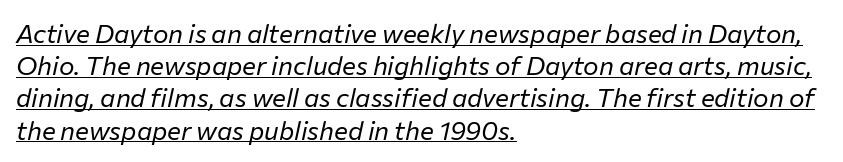
The specimen reads as italic at a glance. In CSS terms this would be text-align: left. Here the glyphs are tracked normally, forming tight word shapes. The face used here appears with an underline applied. Weight: regular or lighter.
